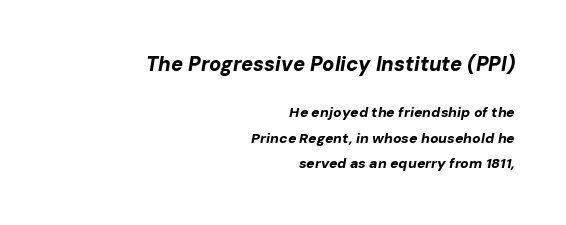
Between one letter and the next there's only the usual sliver of space. The space beneath each line is pristine and unruled. The typesetter chose a ragged-left arrangement here. Stroke thickness is high; the sample reads as a true bold.
